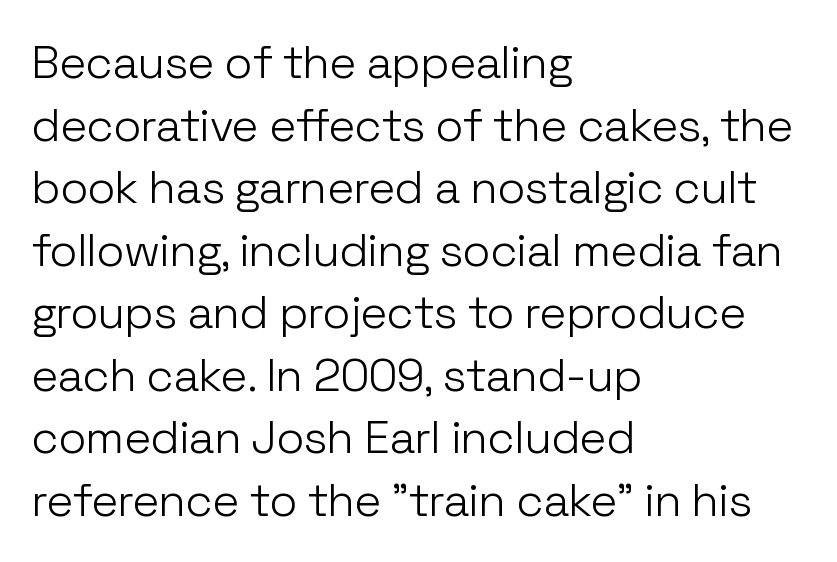
The image shows 46 px light sans-serif type, upright; set left-aligned, normal line spacing (1.36x), normal letter spacing, not underlined; low stroke contrast and a medium x-height.
